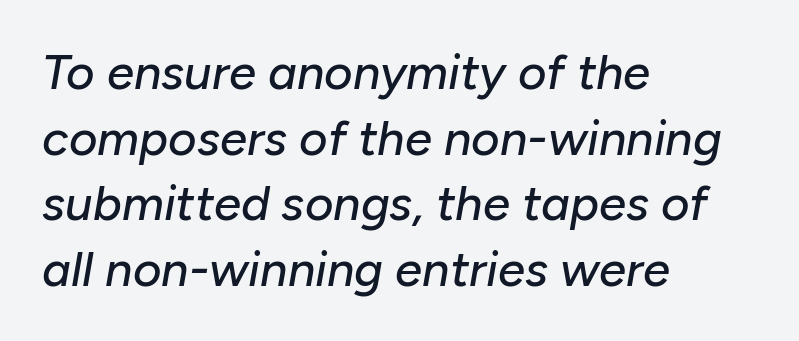
Visually the block forms a straight wall on the left and a jagged coastline on the right. You could not count columns in this text — the font is proportionally spaced. A normal amount of white space separates one row of letters from the next. Plain, unruled lines of type. These lines keep a tight, regular rhythm from letter to letter.
